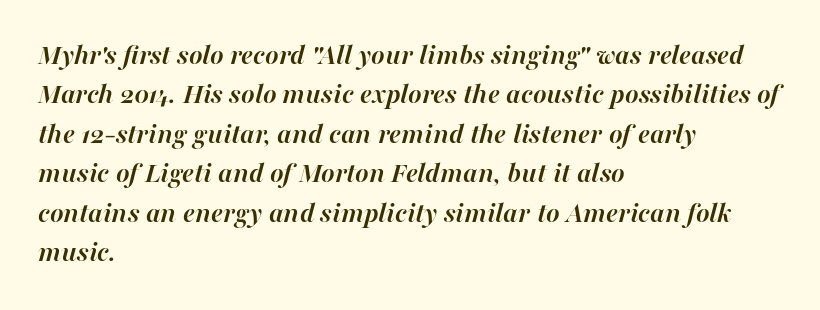
The image shows 29 px semibold type, italic (leaning right); set left-aligned, normal line spacing (1.36x), normal letter spacing, not underlined; high stroke contrast and a medium x-height.
